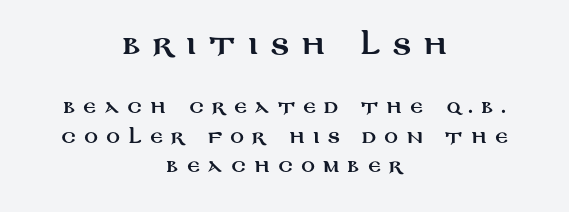
{"italic": "no", "underline": "no", "align": "center", "line_spacing_ratio": 1.74, "letter_spacing": "wide", "letter_spacing_em": 0.48, "larger_block": "first", "size_ratio": 1.53, "glyph_px": 26}
